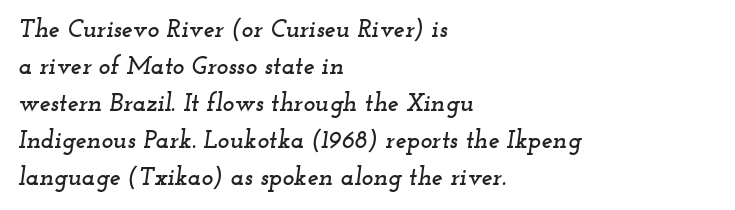
How are the letters spaced? Ordinarily, with no added tracking. The glyphs look as if they've been sheared to an angle. Regarding leading, the lines here are spaced in the standard way. Unmarked baselines from the first word to the last. A classic flush-left, rag-right setting is used for this passage.
